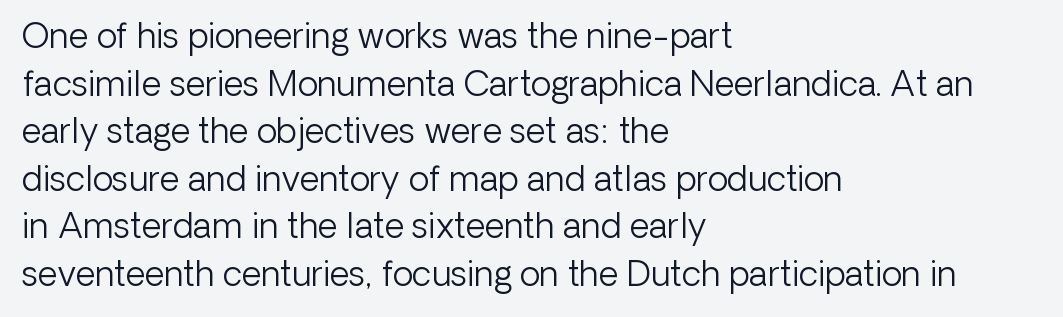
This sample uses plain, unmodified letter spacing. Regular leading. The lettering stays uniformly vertical, giving the passage a roman look. Is this a heavy cut? Hardly; it is regular or lighter. Each line starts at the same left margin while the right side varies.
